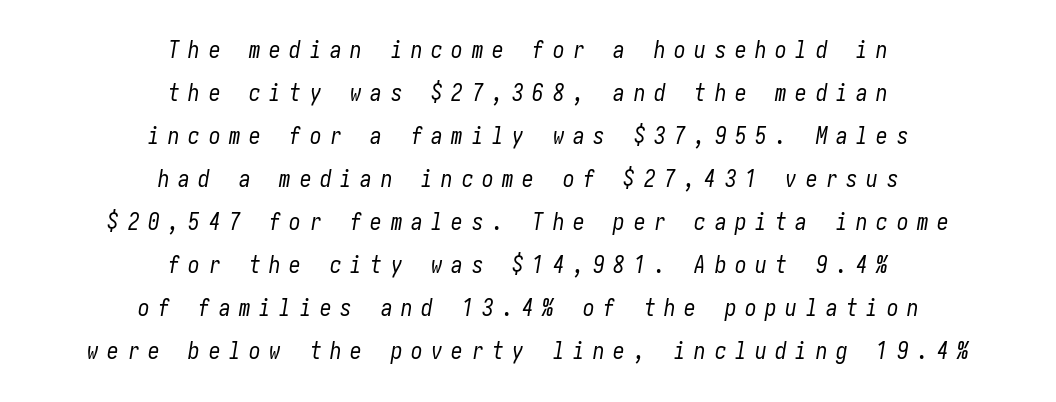
Q: Is the text bold? A: No.
Q: Is the text italic (slanted)? A: Yes, it leans right by about 10 degrees.
Q: Is the text underlined? A: No.
Q: How is the paragraph aligned? A: Centered.
Q: Is the spacing between letters normal or unusually wide? A: Unusually wide.
